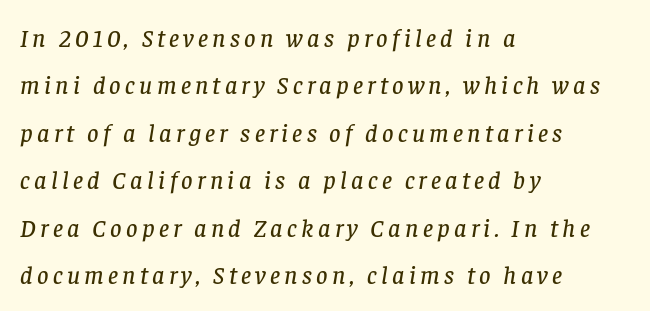
Q: Is the text italic (slanted)? A: Yes, it leans right by about 8 degrees.
Q: Is the text underlined? A: No.
Q: How is the paragraph aligned? A: Left-aligned.
Q: Is the spacing between lines tight, normal or loose? A: Loose.
